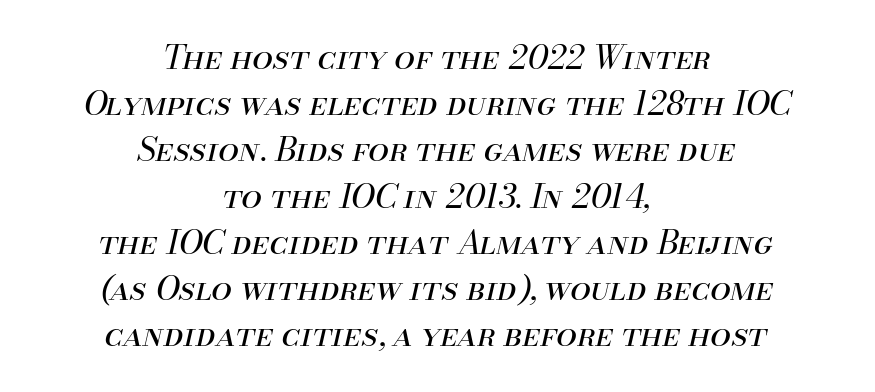
{"italic": "yes", "lean": "right", "slant_degrees": 13, "bold": "no", "weight": "regular", "width": "normal", "stroke_contrast": "medium", "x_height": "small", "monospaced": "no", "underline": "no", "align": "center", "line_spacing": "normal", "line_spacing_ratio": 1.4, "letter_spacing": "normal", "letter_spacing_em": 0.0, "glyph_px": 33}
